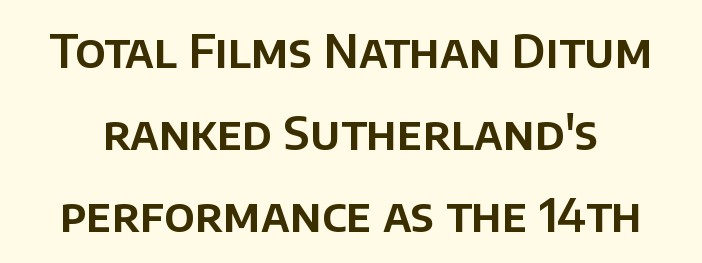
The image shows 46 px sans-serif type, upright; set line spacing 1.78x, normal letter spacing, not underlined; low stroke contrast and a large x-height.
